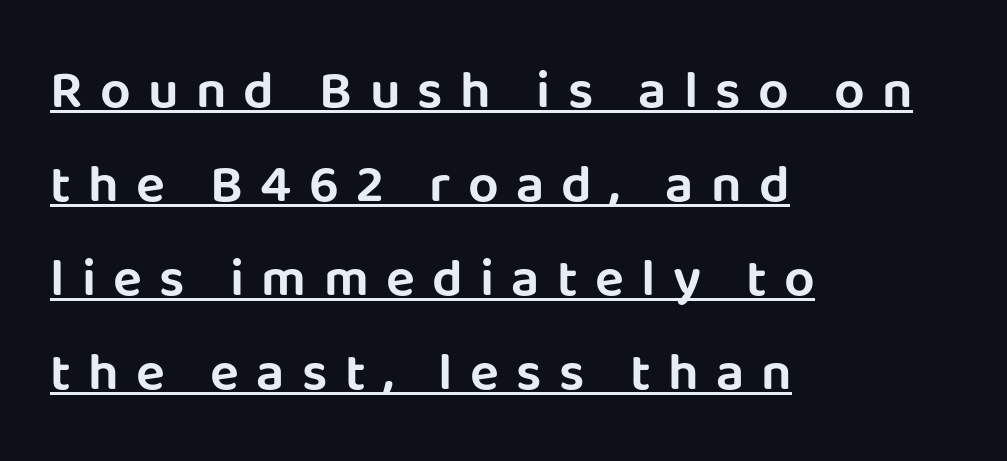
Q: Is the text italic (slanted)? A: No, it is upright.
Q: Is the typeface a serif or a sans-serif typeface? A: Sans-serif.
Q: Is the text underlined? A: Yes.
Q: How is the paragraph aligned? A: Left-aligned.
Q: Is the spacing between letters normal or unusually wide? A: Unusually wide.
Q: Width (condensed, normal, or wide)? A: Normal.
Q: Stroke contrast? A: Low.
Q: x-height? A: Large.
Q: Monospaced? A: No.
